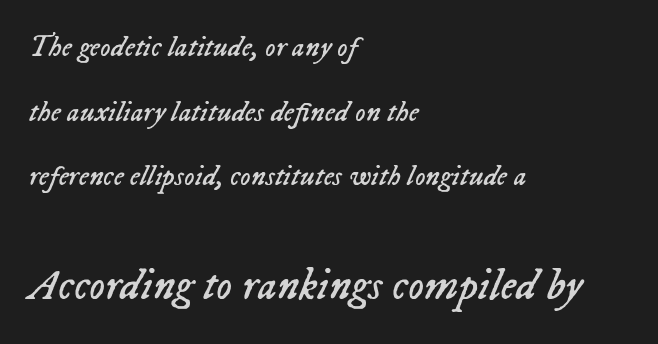
The image shows 44 px regular-weight type, italic (leaning right); set left-aligned, loose line spacing (2.23x), normal letter spacing, not underlined; the second (bottom) block is 1.52x larger; low stroke contrast and a medium x-height.
